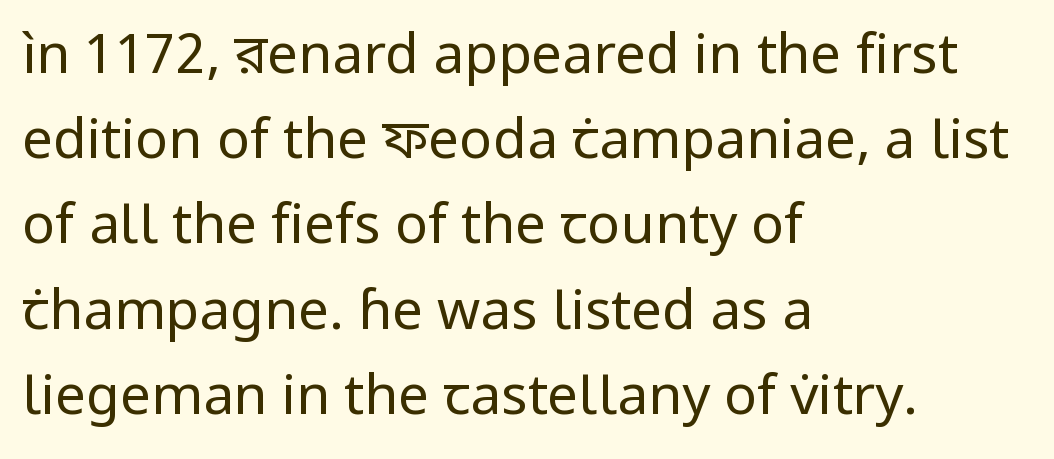
The image shows 55 px regular-weight sans-serif type, upright; set left-aligned, normal line spacing (1.55x), normal letter spacing, not underlined; low stroke contrast and a medium x-height.
